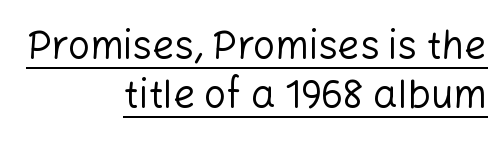
{"serif": "no", "italic": "no", "bold": "no", "weight": "regular", "width": "normal", "stroke_contrast": "low", "x_height": "medium", "monospaced": "no", "underline": "yes", "align": "right", "line_spacing": "normal", "line_spacing_ratio": 1.25, "letter_spacing": "normal", "letter_spacing_em": 0.0, "glyph_px": 39}
